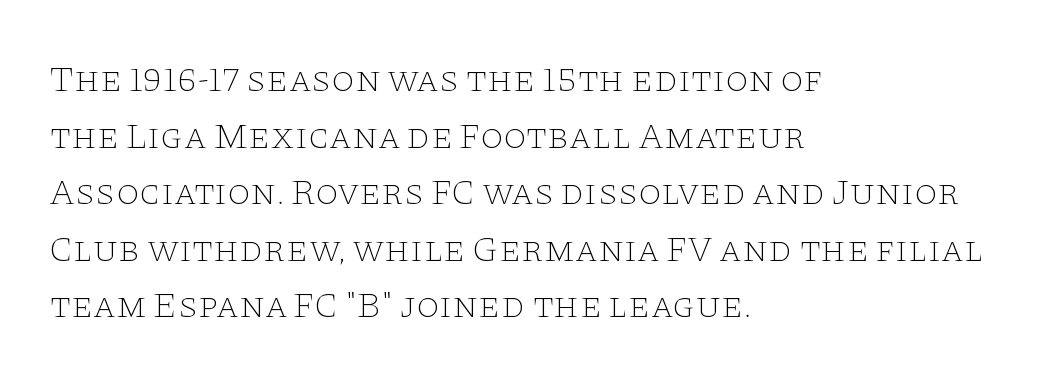
{"serif": "yes", "italic": "no", "bold": "no", "weight": "thin", "width": "wide", "stroke_contrast": "low", "x_height": "large", "monospaced": "no", "underline": "no", "align": "left", "line_spacing": "normal", "line_spacing_ratio": 1.53, "letter_spacing": "normal", "letter_spacing_em": 0.0, "glyph_px": 37}
